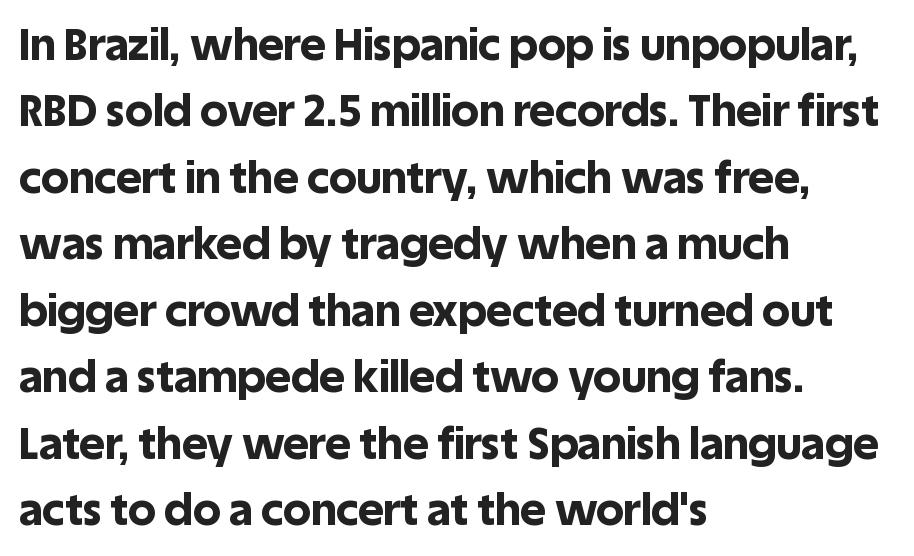
Q: Is the text bold? A: Yes.
Q: Is the text italic (slanted)? A: No, it is upright.
Q: Is the typeface a serif or a sans-serif typeface? A: Sans-serif.
Q: Is the text underlined? A: No.
Q: How is the paragraph aligned? A: Left-aligned.
Q: Is the spacing between letters normal or unusually wide? A: Normal.
Q: Is the spacing between lines tight, normal or loose? A: Normal.
Q: Width (condensed, normal, or wide)? A: Normal.
Q: x-height? A: Large.
Q: Monospaced? A: No.
